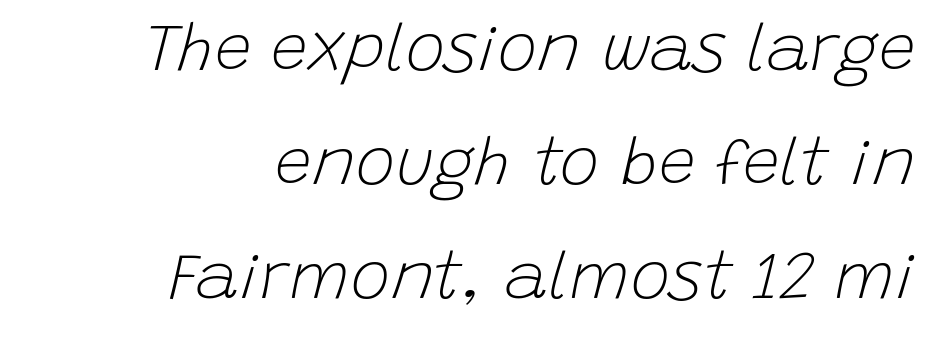
Note the varied advance widths — an 'i' is clearly narrower than an 'm'. Typeset ragged left — the right edge is the straight one. Each stroke keeps to a modest, everyday thickness or less. Tall strokes in this sample are angled rather than plumb. Glyph-to-glyph distance matches everyday printed text. Check the space under the baseline: it is left empty.
